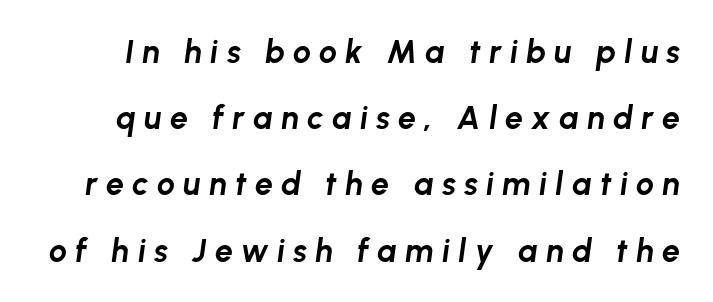
{"italic": "yes", "lean": "right", "slant_degrees": 8, "bold": "yes", "weight": "bold", "width": "normal", "stroke_contrast": "low", "x_height": "medium", "monospaced": "no", "underline": "no", "line_spacing": "loose", "line_spacing_ratio": 2.07, "letter_spacing": "wide", "letter_spacing_em": 0.26, "glyph_px": 32}
